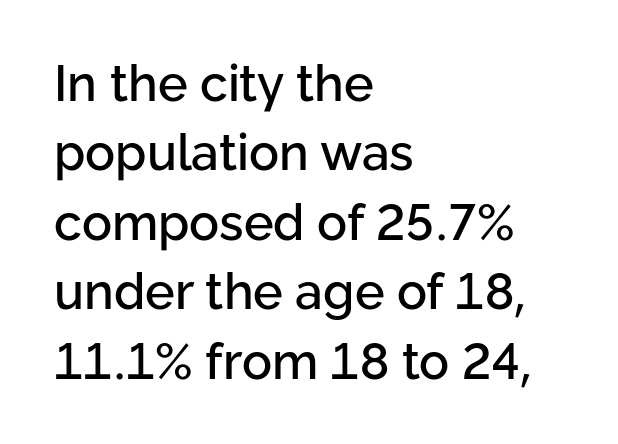
Q: Is the text italic (slanted)? A: No, it is upright.
Q: Is the typeface a serif or a sans-serif typeface? A: Sans-serif.
Q: Is the text underlined? A: No.
Q: How is the paragraph aligned? A: Left-aligned.
Q: Is the spacing between letters normal or unusually wide? A: Normal.
Q: Is the spacing between lines tight, normal or loose? A: Normal.
Q: Width (condensed, normal, or wide)? A: Normal.
Q: Stroke contrast? A: Low.
Q: x-height? A: Medium.
Q: Monospaced? A: No.
